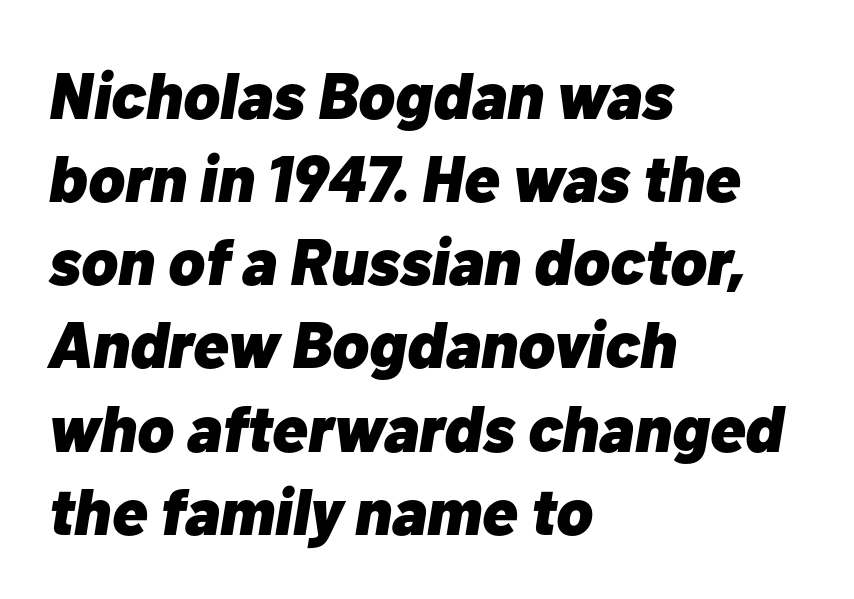
Q: Is the text bold? A: Yes.
Q: Is the text italic (slanted)? A: Yes, it leans right by about 10 degrees.
Q: Is the text underlined? A: No.
Q: How is the paragraph aligned? A: Left-aligned.
Q: Is the spacing between letters normal or unusually wide? A: Normal.
Q: Is the spacing between lines tight, normal or loose? A: Normal.
Q: Width (condensed, normal, or wide)? A: Normal.
Q: Stroke contrast? A: Low.
Q: x-height? A: Medium.
Q: Monospaced? A: No.
